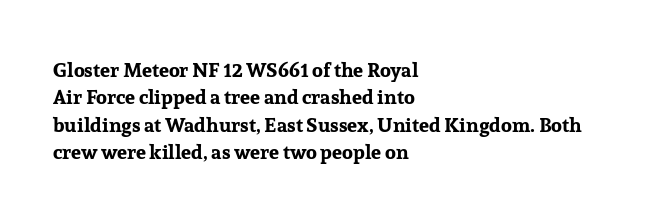
{"italic": "no", "bold": "yes", "underline": "no", "align": "left", "line_spacing": "normal", "line_spacing_ratio": 1.37, "letter_spacing": "normal", "letter_spacing_em": 0.0, "glyph_px": 20}
